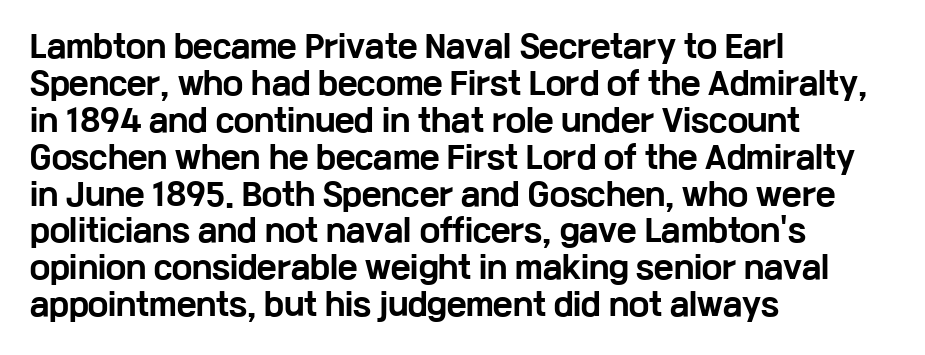
{"serif": "no", "italic": "no", "bold": "yes", "weight": "bold", "width": "wide", "stroke_contrast": "low", "x_height": "medium", "monospaced": "no", "underline": "no", "align": "left", "line_spacing_ratio": 1.23, "letter_spacing": "normal", "letter_spacing_em": 0.0, "glyph_px": 30}
